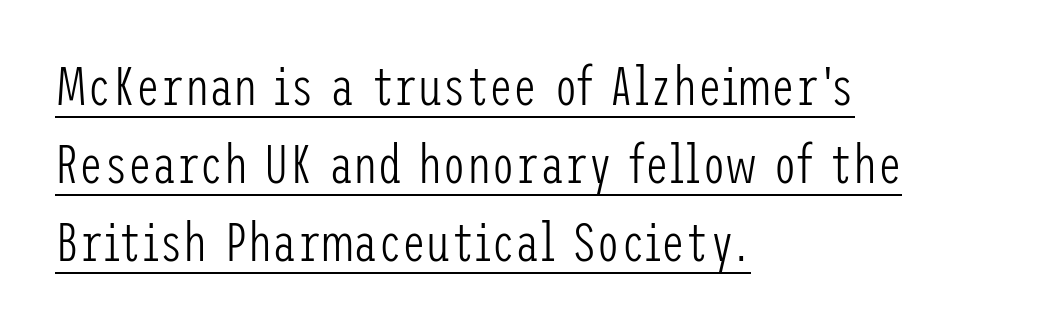
Q: Is the text bold? A: No.
Q: Is the text italic (slanted)? A: No, it is upright.
Q: Is the typeface a serif or a sans-serif typeface? A: Sans-serif.
Q: Is the text underlined? A: Yes.
Q: How is the paragraph aligned? A: Left-aligned.
Q: Is the spacing between letters normal or unusually wide? A: Normal.
Q: Is the spacing between lines tight, normal or loose? A: Normal.
Q: Width (condensed, normal, or wide)? A: Condensed.
Q: Stroke contrast? A: Low.
Q: x-height? A: Medium.
